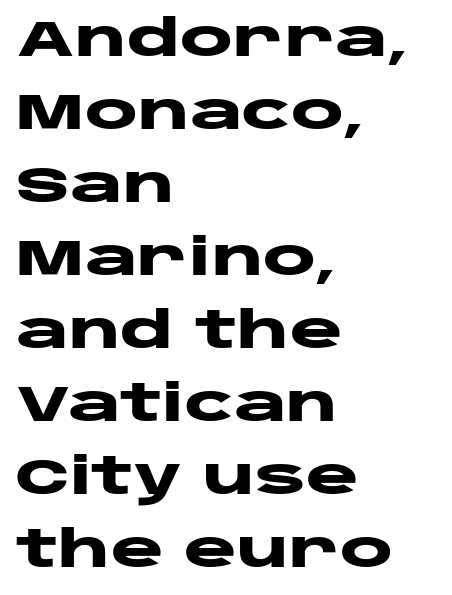
{"serif": "no", "italic": "no", "bold": "yes", "weight": "heavy", "width": "wide", "stroke_contrast": "low", "x_height": "large", "monospaced": "no", "underline": "no", "align": "left", "line_spacing": "normal", "line_spacing_ratio": 1.46, "letter_spacing": "normal", "letter_spacing_em": 0.0, "glyph_px": 50}
